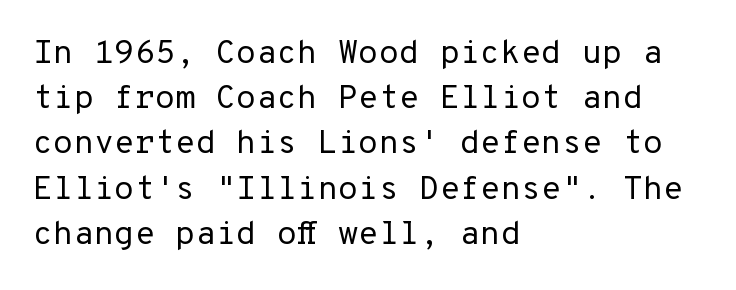
{"serif": "no", "italic": "no", "bold": "no", "weight": "regular", "width": "normal", "stroke_contrast": "low", "x_height": "medium", "underline": "no", "align": "left", "line_spacing": "normal", "line_spacing_ratio": 1.37, "letter_spacing": "normal", "letter_spacing_em": 0.0, "glyph_px": 33}
